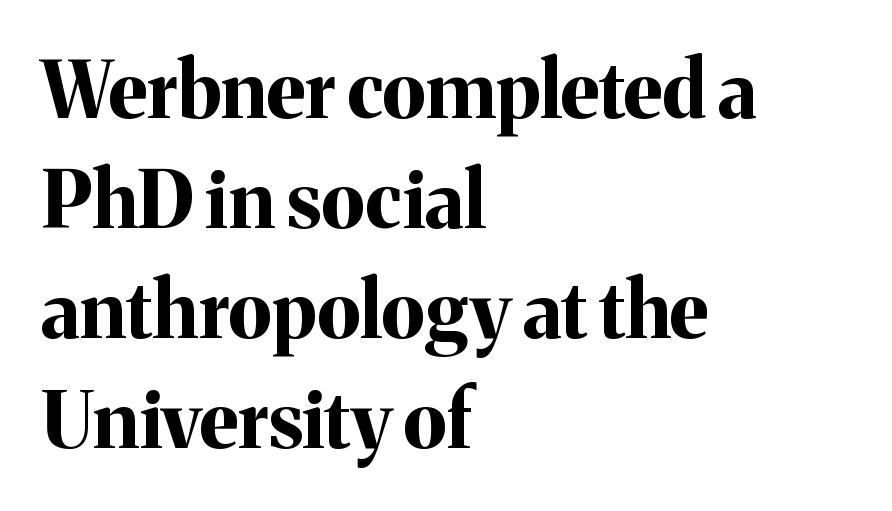
{"serif": "yes", "italic": "no", "bold": "yes", "weight": "bold", "width": "normal", "stroke_contrast": "medium", "x_height": "medium", "monospaced": "no", "underline": "no", "align": "left", "line_spacing": "normal", "line_spacing_ratio": 1.41, "letter_spacing": "normal", "letter_spacing_em": 0.0, "glyph_px": 78}
